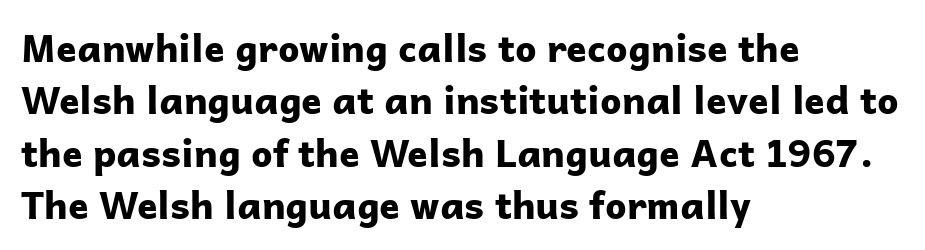
Q: Is the text bold? A: Yes.
Q: Is the text italic (slanted)? A: No, it is upright.
Q: Is the typeface a serif or a sans-serif typeface? A: Sans-serif.
Q: Is the text underlined? A: No.
Q: How is the paragraph aligned? A: Left-aligned.
Q: Is the spacing between letters normal or unusually wide? A: Normal.
Q: Is the spacing between lines tight, normal or loose? A: Normal.
Q: Width (condensed, normal, or wide)? A: Normal.
Q: Stroke contrast? A: Low.
Q: x-height? A: Medium.
Q: Monospaced? A: No.
